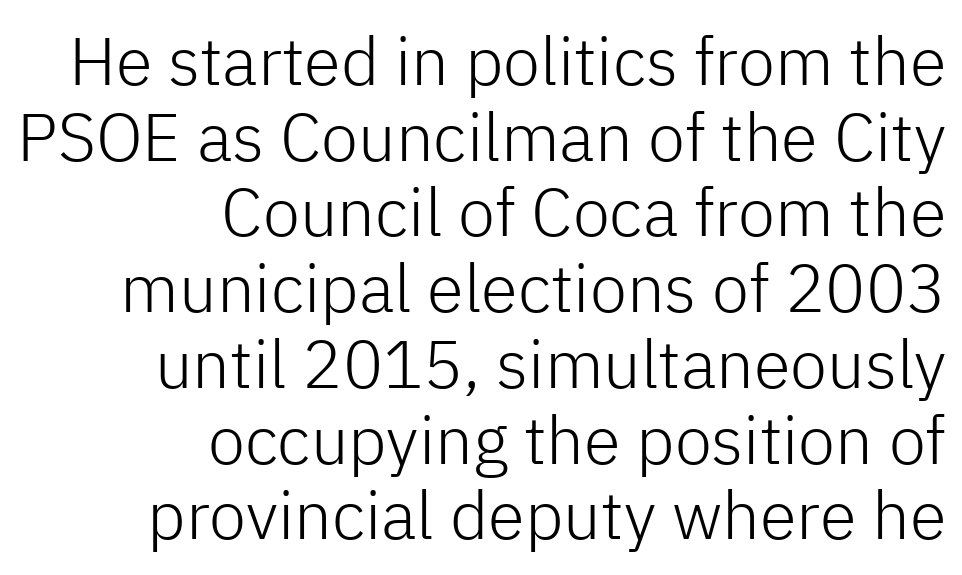
No word sits above an underline. Ascenders rise straight up at ninety degrees. The characters are drawn with everyday or finer stroke widths. This sample trades vertical openness for compactness between lines. The letters advance in unequal steps, a hallmark of proportional type.
